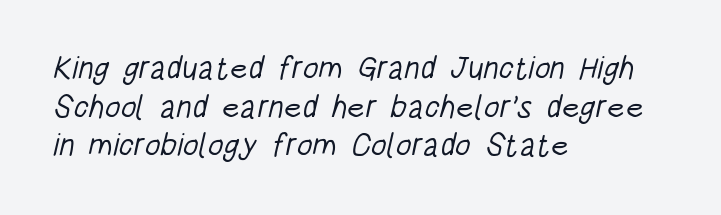
The face used here is proportionally spaced, like ordinary book or web type. Casual observation: everything's shoved over to the left. Unmarked baselines from the first word to the last. Tracking here is standard; glyphs follow each other at the usual distance. Note: no serifs on the glyphs.
